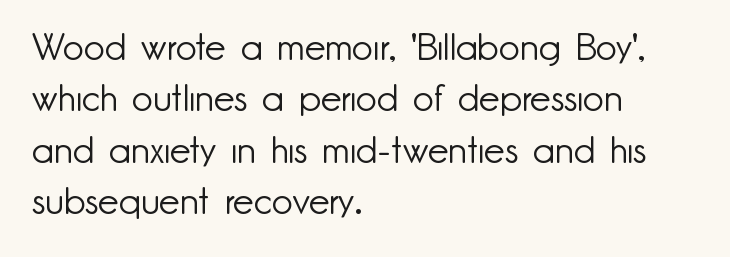
The image shows 37 px light sans-serif type, upright; set left-aligned, normal line spacing (1.39x), normal letter spacing, not underlined; low stroke contrast and a small x-height.
